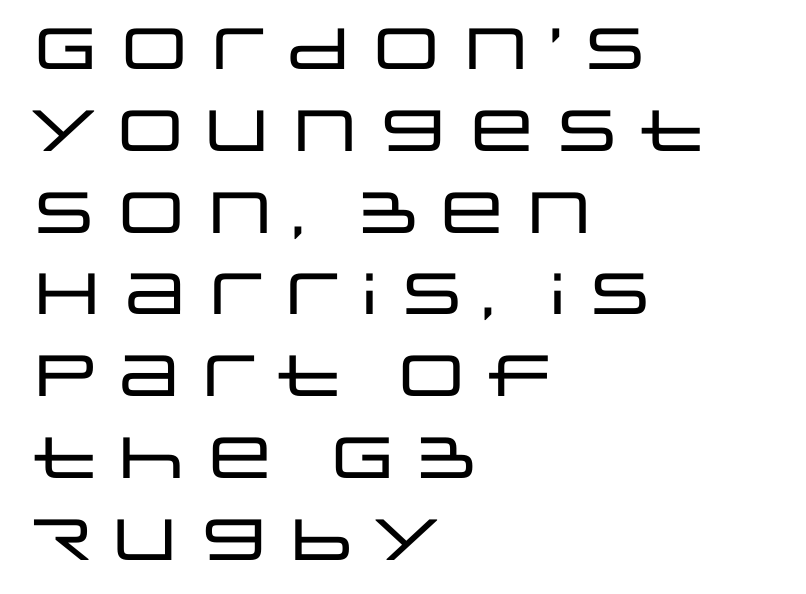
Q: Is the text italic (slanted)? A: No, it is upright.
Q: Is the typeface a serif or a sans-serif typeface? A: Sans-serif.
Q: Is the text underlined? A: No.
Q: How is the paragraph aligned? A: Left-aligned.
Q: Is the spacing between letters normal or unusually wide? A: Normal.
Q: Is the spacing between lines tight, normal or loose? A: Normal.
Q: Width (condensed, normal, or wide)? A: Wide.
Q: Stroke contrast? A: Low.
Q: x-height? A: Large.
Q: Monospaced? A: No.
